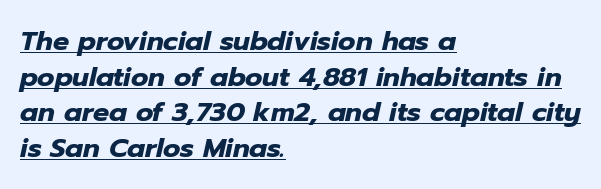
{"italic": "yes", "lean": "right", "slant_degrees": 12, "bold": "yes", "underline": "yes", "align": "left", "line_spacing": "normal", "line_spacing_ratio": 1.32, "letter_spacing": "normal", "letter_spacing_em": 0.0, "glyph_px": 27}
